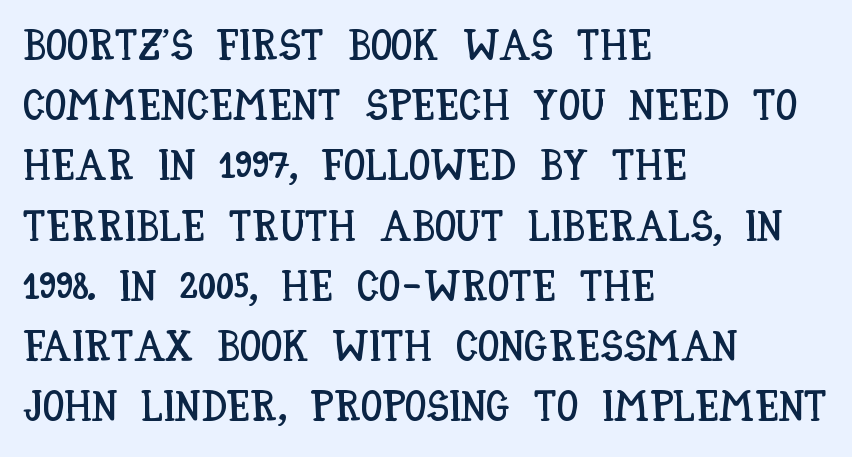
{"italic": "no", "width": "condensed", "stroke_contrast": "low", "x_height": "large", "monospaced": "no", "underline": "no", "align": "left", "line_spacing": "normal", "line_spacing_ratio": 1.4, "letter_spacing": "normal", "letter_spacing_em": 0.0, "glyph_px": 43}
